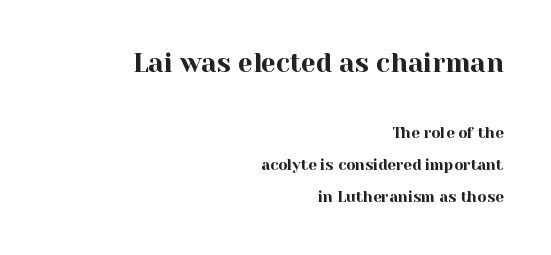
It's the straight-up-and-down kind of type. Whoever set this made the first block the dominant, larger element. Visually the block forms a straight wall on the right and a jagged coastline on the left. Quick note: interline space is abundant. Observe the ordinary spacing: letters are neighbours, not strangers. Nobody drew a line under any word here.
